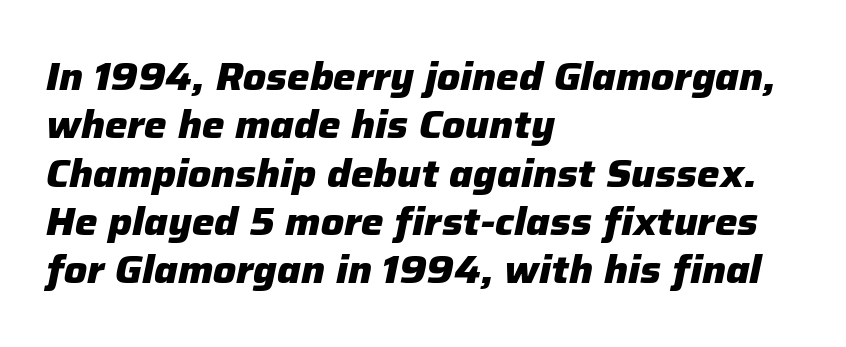
Q: Is the text bold? A: Yes.
Q: Is the text italic (slanted)? A: Yes, it leans right by about 12 degrees.
Q: Is the text underlined? A: No.
Q: How is the paragraph aligned? A: Left-aligned.
Q: Is the spacing between letters normal or unusually wide? A: Normal.
Q: Is the spacing between lines tight, normal or loose? A: Normal.
Q: Width (condensed, normal, or wide)? A: Normal.
Q: Stroke contrast? A: Low.
Q: x-height? A: Medium.
Q: Monospaced? A: No.
